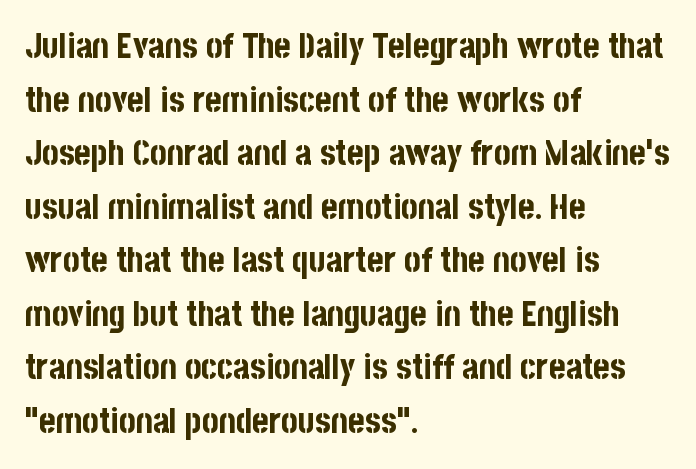
The image shows 35 px bold, condensed sans-serif type, upright; set left-aligned, normal line spacing (1.53x), normal letter spacing, not underlined; low stroke contrast and a large x-height.
